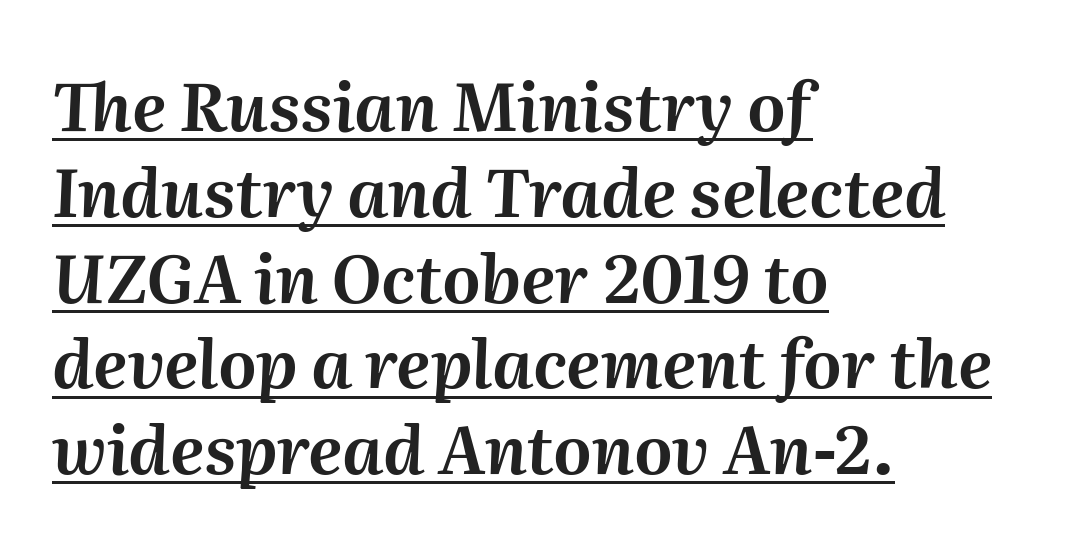
The image shows 67 px text type, italic (leaning right); set left-aligned, normal line spacing (1.28x), normal letter spacing, underlined; medium stroke contrast and a medium x-height.
